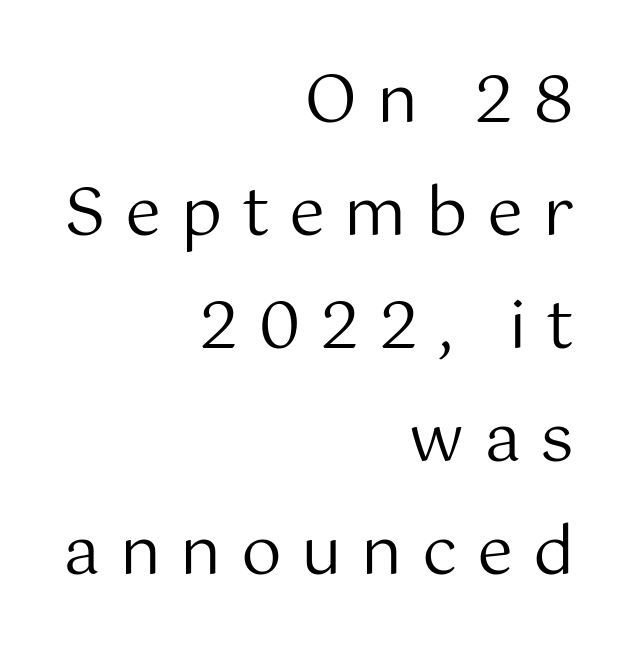
{"serif": "no", "italic": "no", "bold": "no", "weight": "regular", "width": "normal", "stroke_contrast": "medium", "x_height": "medium", "monospaced": "no", "underline": "no", "align": "right", "line_spacing_ratio": 1.74, "letter_spacing": "wide", "letter_spacing_em": 0.3, "glyph_px": 65}
